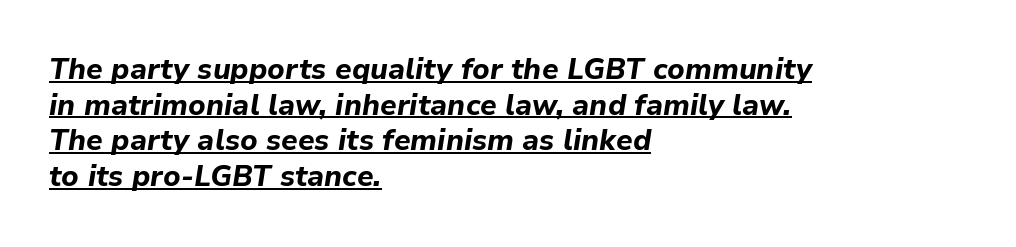
{"italic": "yes", "lean": "right", "slant_degrees": 9, "bold": "yes", "weight": "bold", "width": "normal", "stroke_contrast": "low", "x_height": "medium", "monospaced": "no", "underline": "yes", "align": "left", "line_spacing_ratio": 1.23, "letter_spacing": "normal", "letter_spacing_em": 0.0, "glyph_px": 29}
